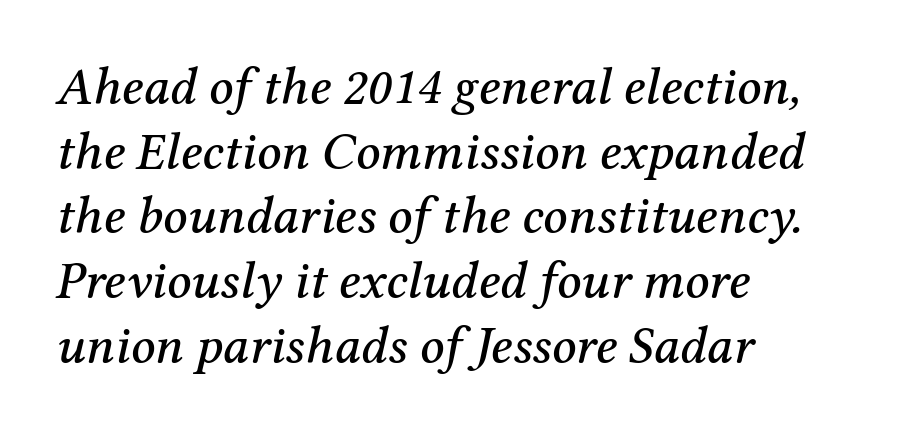
The image shows 53 px serif type, italic (leaning right); set left-aligned, line spacing 1.22x, normal letter spacing, not underlined; medium stroke contrast and a medium x-height.
